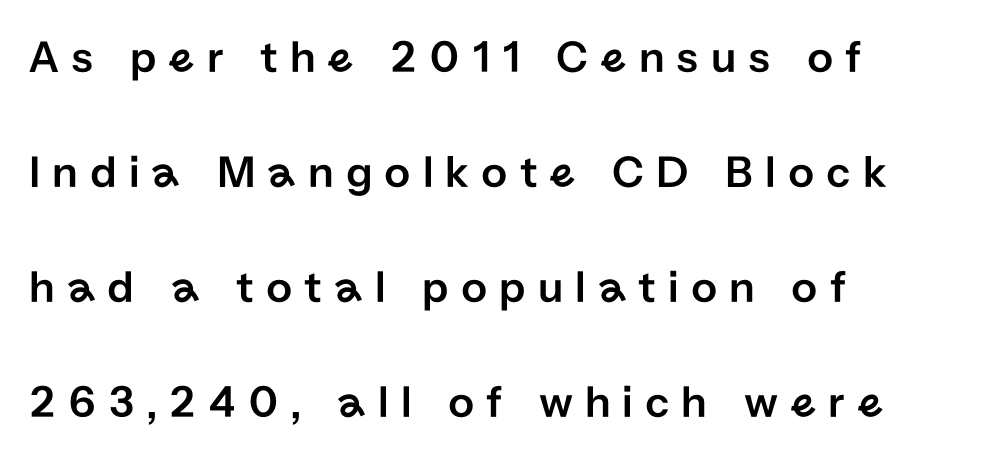
Q: Is the text italic (slanted)? A: No, it is upright.
Q: Is the typeface a serif or a sans-serif typeface? A: Sans-serif.
Q: Is the text underlined? A: No.
Q: How is the paragraph aligned? A: Left-aligned.
Q: Is the spacing between letters normal or unusually wide? A: Unusually wide.
Q: Is the spacing between lines tight, normal or loose? A: Loose.
Q: Width (condensed, normal, or wide)? A: Normal.
Q: Stroke contrast? A: Low.
Q: x-height? A: Medium.
Q: Monospaced? A: No.
